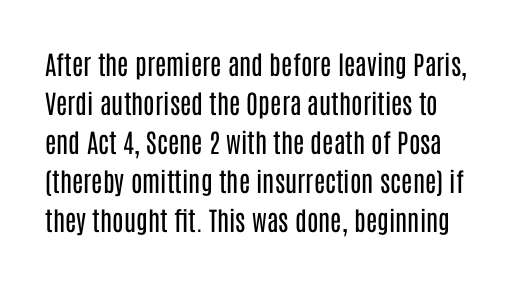
The image shows 26 px text type, upright; set normal line spacing (1.5x), normal letter spacing, not underlined.
